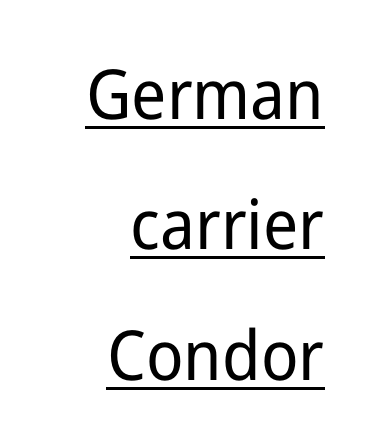
{"serif": "no", "italic": "no", "bold": "no", "weight": "regular", "width": "normal", "stroke_contrast": "low", "x_height": "medium", "monospaced": "no", "underline": "yes", "align": "right", "line_spacing_ratio": 1.89, "letter_spacing": "normal", "letter_spacing_em": 0.0, "glyph_px": 69}
